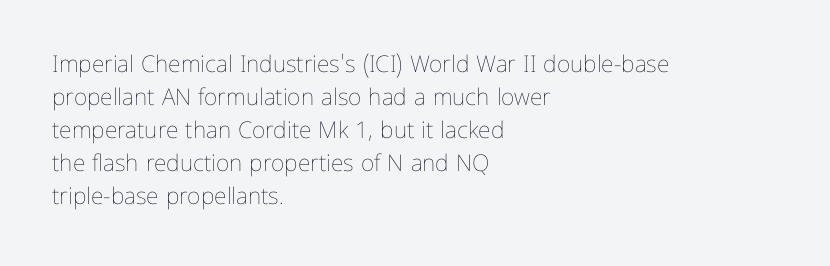
The image shows 23 px text type, upright; set left-aligned, normal line spacing (1.44x), normal letter spacing, not underlined.
